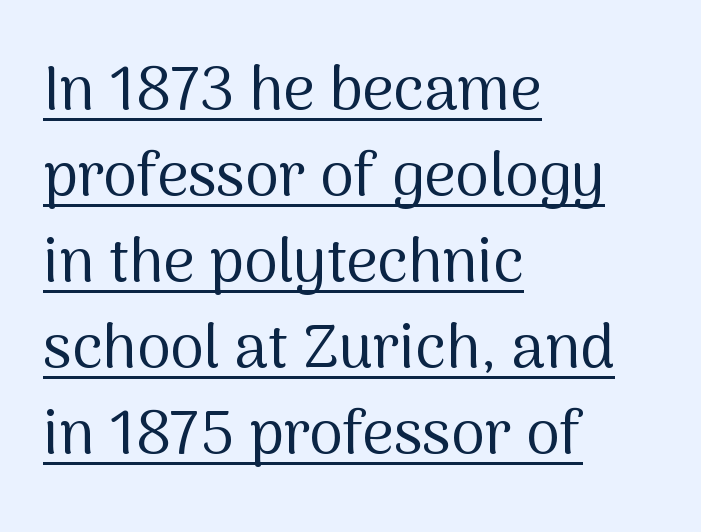
The image shows 61 px regular-weight sans-serif type, upright; set left-aligned, normal line spacing (1.41x), normal letter spacing, underlined; medium stroke contrast and a medium x-height.
